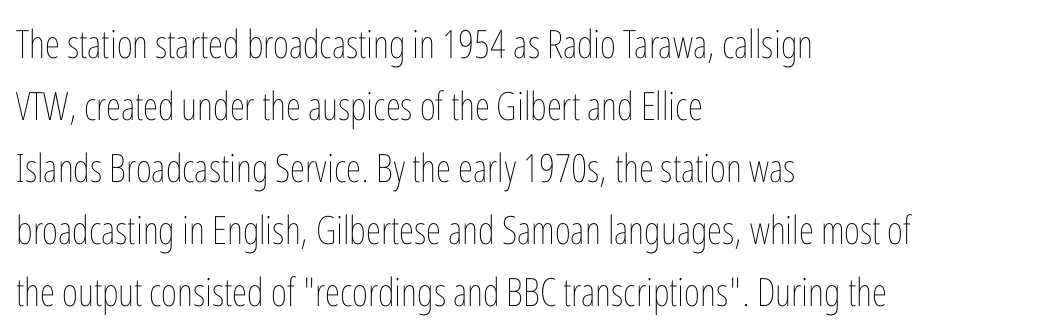
Q: Is the text bold? A: No.
Q: Is the text italic (slanted)? A: No, it is upright.
Q: Is the text underlined? A: No.
Q: How is the paragraph aligned? A: Left-aligned.
Q: Is the spacing between letters normal or unusually wide? A: Normal.
Q: Is the spacing between lines tight, normal or loose? A: Normal.
Q: Width (condensed, normal, or wide)? A: Condensed.
Q: Stroke contrast? A: Low.
Q: x-height? A: Medium.
Q: Monospaced? A: No.
